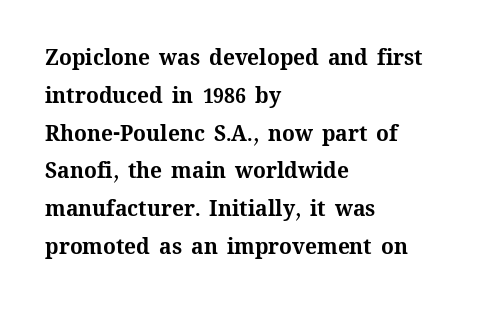
The image shows 21 px bold type, upright; set left-aligned, line spacing 1.8x, normal letter spacing, not underlined.
